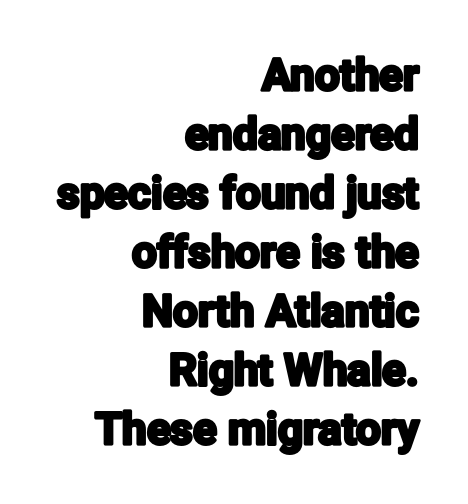
Q: Is the text italic (slanted)? A: No, it is upright.
Q: Is the typeface a serif or a sans-serif typeface? A: Sans-serif.
Q: Is the text underlined? A: No.
Q: How is the paragraph aligned? A: Right-aligned.
Q: Is the spacing between letters normal or unusually wide? A: Normal.
Q: Is the spacing between lines tight, normal or loose? A: Normal.
Q: Width (condensed, normal, or wide)? A: Condensed.
Q: Stroke contrast? A: Low.
Q: x-height? A: Medium.
Q: Monospaced? A: No.
